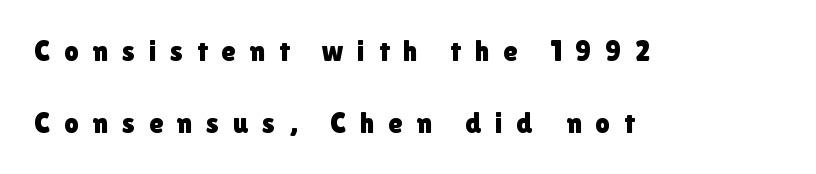
{"serif": "no", "italic": "no", "width": "normal", "stroke_contrast": "low", "x_height": "medium", "monospaced": "no", "underline": "no", "align": "left", "line_spacing": "loose", "line_spacing_ratio": 2.48, "letter_spacing": "wide", "letter_spacing_em": 0.47, "glyph_px": 29}
